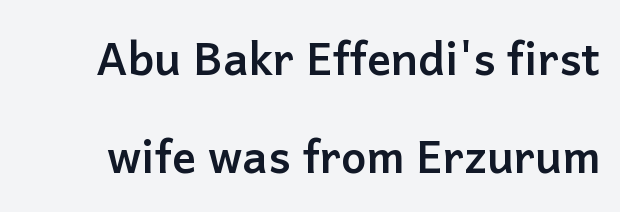
The image shows 45 px semibold sans-serif type, upright; set loose line spacing (2.18x), normal letter spacing, not underlined; low stroke contrast and a medium x-height.
